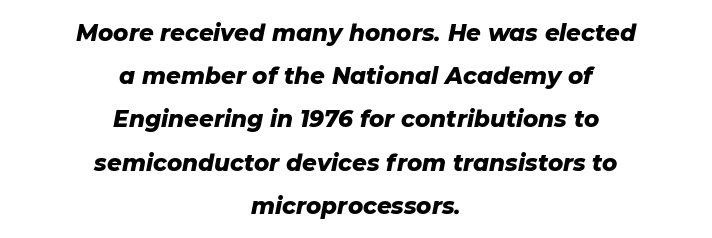
The image shows 23 px bold type, italic (leaning right); set centered, line spacing 1.88x, normal letter spacing, not underlined.
